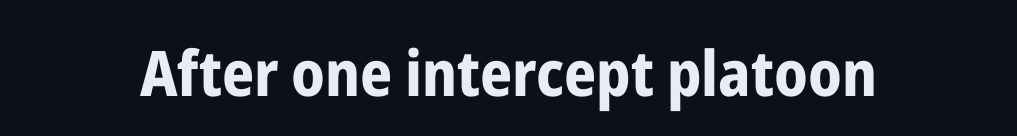
Q: Is the text bold? A: Yes.
Q: Is the text italic (slanted)? A: No, it is upright.
Q: Is the typeface a serif or a sans-serif typeface? A: Sans-serif.
Q: Is the text underlined? A: No.
Q: Is the spacing between letters normal or unusually wide? A: Normal.
Q: Width (condensed, normal, or wide)? A: Condensed.
Q: Stroke contrast? A: Low.
Q: x-height? A: Medium.
Q: Monospaced? A: No.
